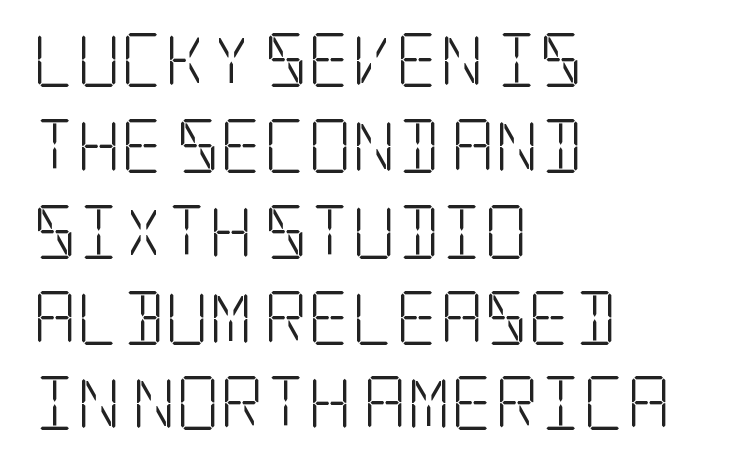
Q: Is the text bold? A: No.
Q: Is the text italic (slanted)? A: No, it is upright.
Q: Is the typeface a serif or a sans-serif typeface? A: Serif.
Q: Is the text underlined? A: No.
Q: How is the paragraph aligned? A: Left-aligned.
Q: Is the spacing between letters normal or unusually wide? A: Normal.
Q: Is the spacing between lines tight, normal or loose? A: Normal.
Q: Width (condensed, normal, or wide)? A: Condensed.
Q: Stroke contrast? A: Low.
Q: x-height? A: Large.
